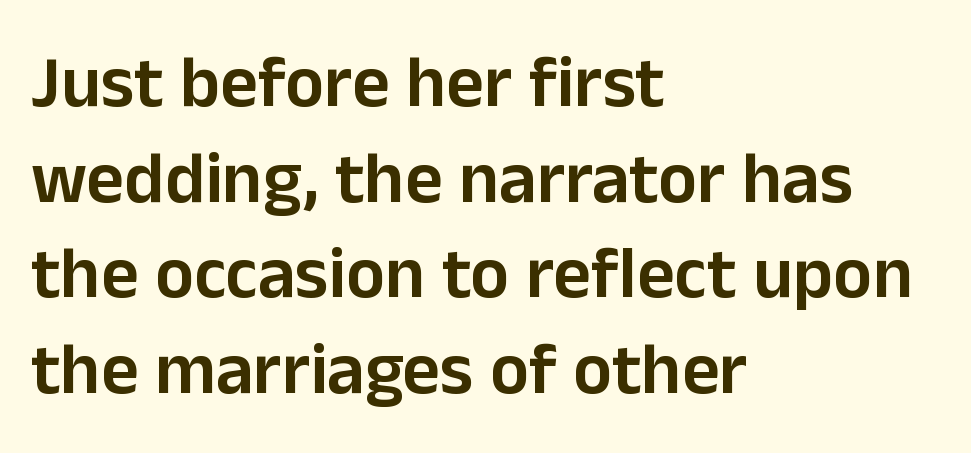
The rendering uses a moderate line-height, typical for paragraphs. Do the characters align in a grid? No, the font is proportional. Font category for this specimen: sans-serif. The rendering keeps characters at their native spacing.
